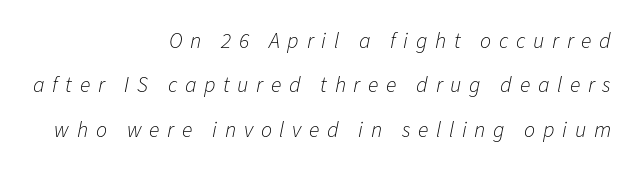
Q: Is the text bold? A: No.
Q: Is the text italic (slanted)? A: Yes, it leans right by about 11 degrees.
Q: Is the text underlined? A: No.
Q: How is the paragraph aligned? A: Right-aligned.
Q: Is the spacing between letters normal or unusually wide? A: Unusually wide.
Q: Is the spacing between lines tight, normal or loose? A: Loose.
